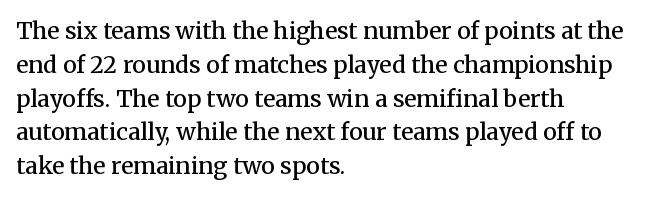
{"italic": "no", "bold": "semi", "underline": "no", "align": "left", "line_spacing": "normal", "line_spacing_ratio": 1.47, "letter_spacing": "normal", "letter_spacing_em": 0.0, "glyph_px": 23}
